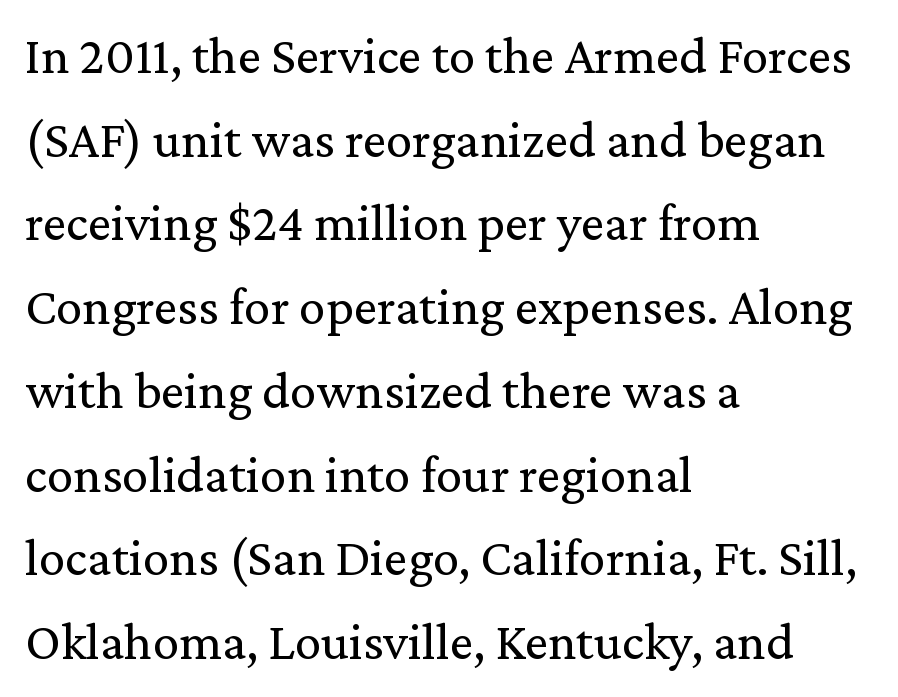
{"serif": "yes", "italic": "no", "bold": "no", "weight": "regular", "width": "normal", "stroke_contrast": "medium", "x_height": "medium", "monospaced": "no", "underline": "no", "align": "left", "line_spacing": "normal", "line_spacing_ratio": 1.58, "letter_spacing": "normal", "letter_spacing_em": 0.0, "glyph_px": 53}
